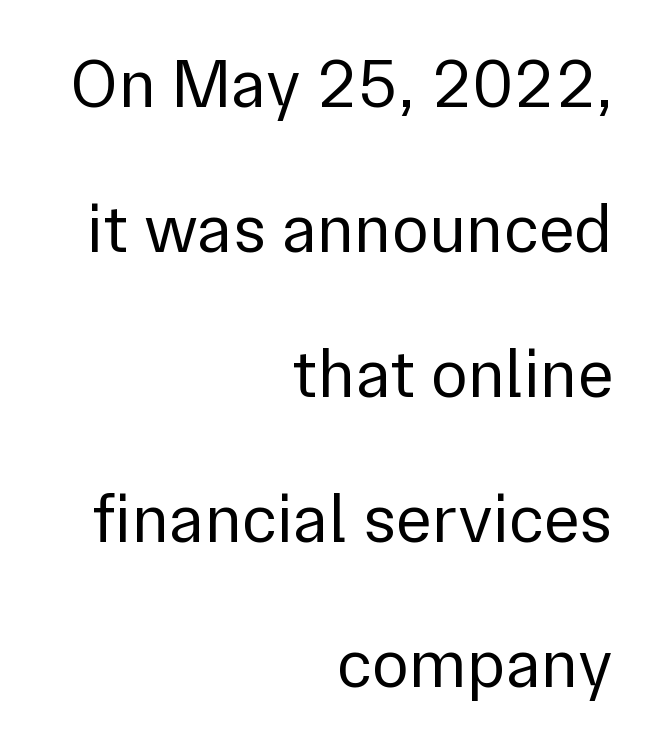
Q: Is the text bold? A: No.
Q: Is the text italic (slanted)? A: No, it is upright.
Q: Is the typeface a serif or a sans-serif typeface? A: Sans-serif.
Q: Is the text underlined? A: No.
Q: How is the paragraph aligned? A: Right-aligned.
Q: Is the spacing between letters normal or unusually wide? A: Normal.
Q: Is the spacing between lines tight, normal or loose? A: Loose.
Q: Width (condensed, normal, or wide)? A: Normal.
Q: x-height? A: Medium.
Q: Monospaced? A: No.
